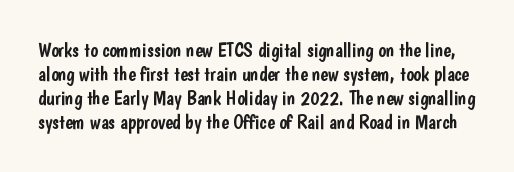
Q: Is the text italic (slanted)? A: No, it is upright.
Q: Is the text underlined? A: No.
Q: Is the spacing between letters normal or unusually wide? A: Normal.
